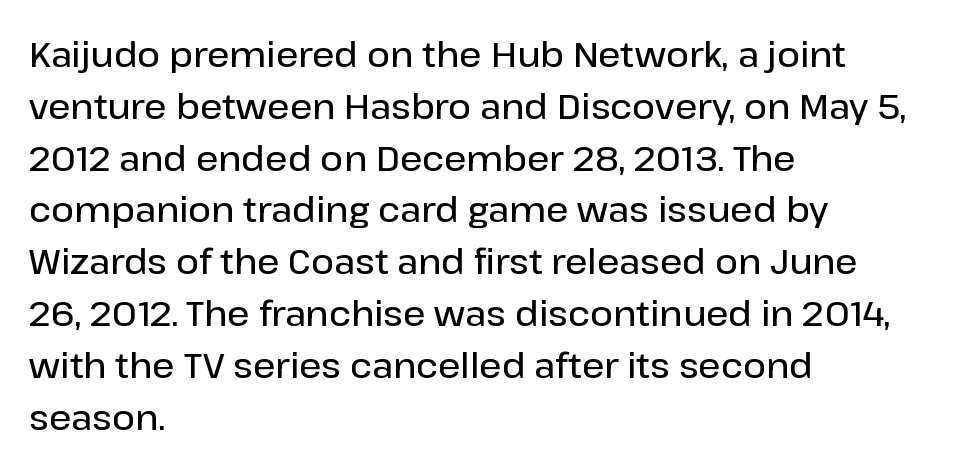
{"serif": "no", "italic": "no", "bold": "semi", "weight": "semibold", "width": "normal", "stroke_contrast": "low", "x_height": "medium", "monospaced": "no", "underline": "no", "align": "left", "line_spacing": "normal", "line_spacing_ratio": 1.48, "letter_spacing": "normal", "letter_spacing_em": 0.0, "glyph_px": 35}
